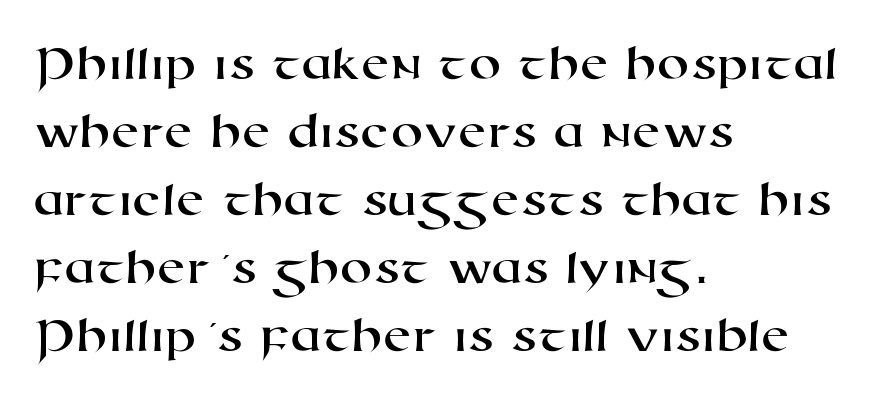
{"serif": "no", "width": "wide", "stroke_contrast": "high", "x_height": "medium", "monospaced": "no", "underline": "no", "align": "left", "line_spacing": "normal", "line_spacing_ratio": 1.31, "letter_spacing": "normal", "letter_spacing_em": 0.0, "glyph_px": 52}
